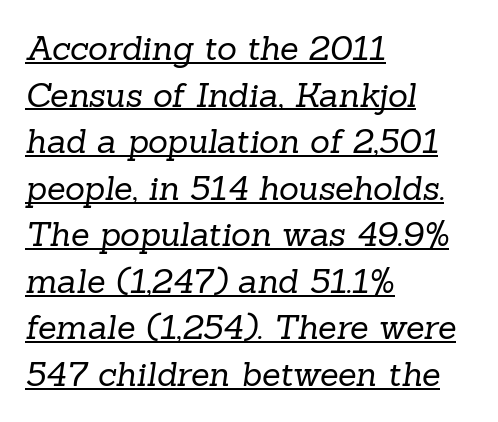
Each letter keeps its own natural width here, so spacing adapts to shape. A typesetter would call this leading conventional body-copy spacing. Letter spacing: default. Small tapered or slab feet sit at the stroke ends, so this counts as serif. These lines are set flush left with a ragged right edge. On a weight scale, this lands at 450 or below.
